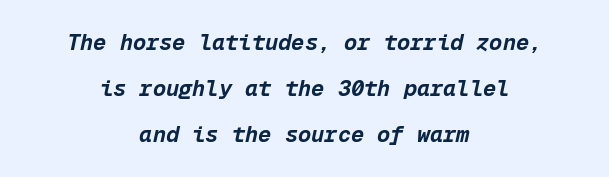
{"italic": "yes", "lean": "right", "slant_degrees": 12, "bold": "yes", "underline": "no", "align": "center", "line_spacing": "loose", "line_spacing_ratio": 2.1, "letter_spacing": "normal", "letter_spacing_em": 0.0, "glyph_px": 22}
